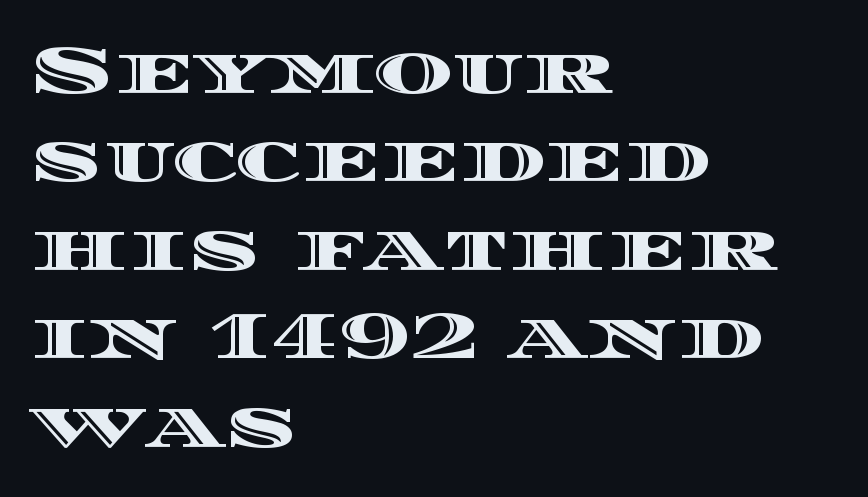
Q: Is the text italic (slanted)? A: No, it is upright.
Q: Is the text underlined? A: No.
Q: How is the paragraph aligned? A: Left-aligned.
Q: Is the spacing between letters normal or unusually wide? A: Normal.
Q: Is the spacing between lines tight, normal or loose? A: Normal.
Q: Width (condensed, normal, or wide)? A: Wide.
Q: x-height? A: Large.
Q: Monospaced? A: No.
